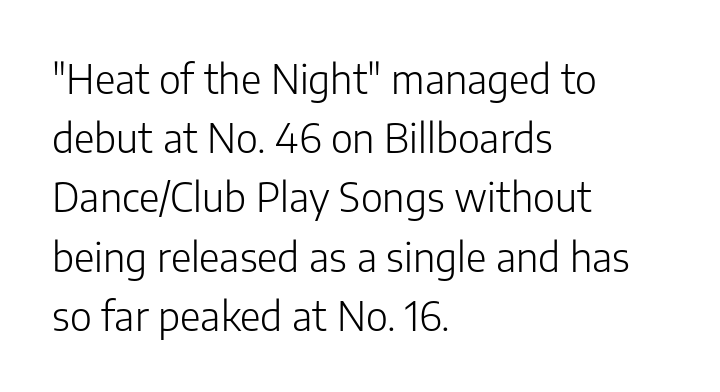
The image shows 40 px light sans-serif type, upright; set left-aligned, normal line spacing (1.48x), normal letter spacing, not underlined; low stroke contrast and a medium x-height.
